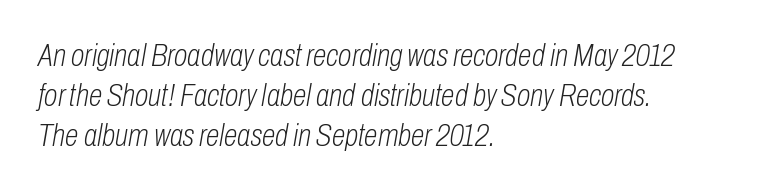
{"italic": "yes", "lean": "right", "slant_degrees": 10, "bold": "no", "weight": "light", "width": "condensed", "stroke_contrast": "low", "x_height": "medium", "monospaced": "no", "underline": "no", "align": "left", "line_spacing": "normal", "line_spacing_ratio": 1.29, "letter_spacing": "normal", "letter_spacing_em": 0.0, "glyph_px": 31}
